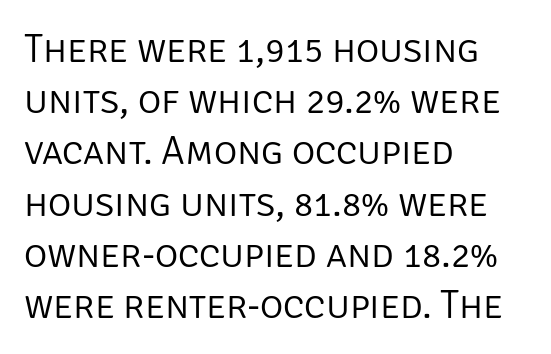
{"serif": "no", "italic": "no", "bold": "no", "weight": "light", "width": "normal", "stroke_contrast": "low", "x_height": "large", "monospaced": "no", "underline": "no", "align": "left", "line_spacing": "normal", "line_spacing_ratio": 1.28, "letter_spacing": "normal", "letter_spacing_em": 0.0, "glyph_px": 40}
